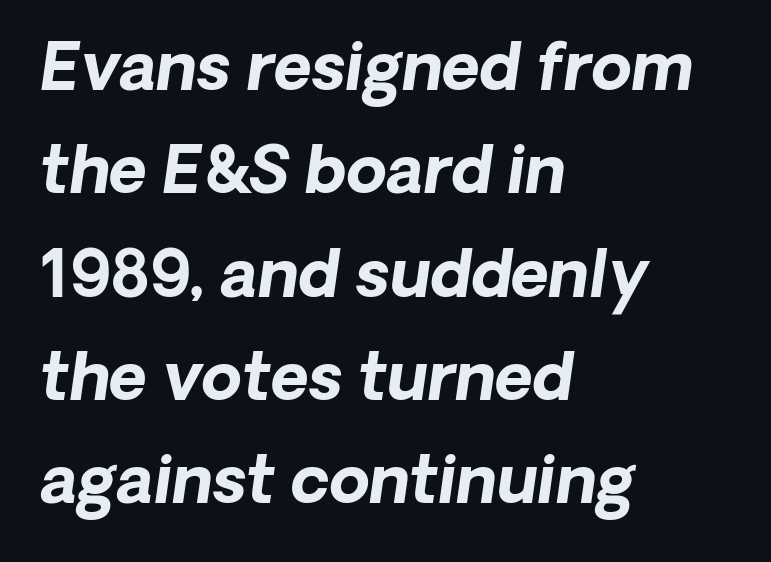
Nothing unusual about the tracking: characters are spaced as the font intends. Note the varied advance widths — an 'i' is clearly narrower than an 'm'. Nothing sits at the stroke ends, so this counts as sans-serif. The space beneath each line is pristine and unruled.
